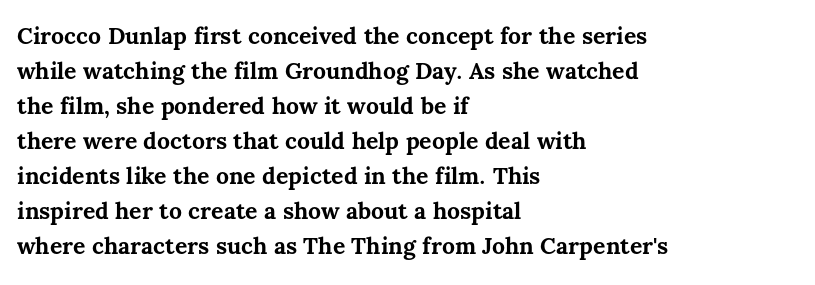
Q: Is the text bold? A: Yes.
Q: Is the text italic (slanted)? A: No, it is upright.
Q: Is the text underlined? A: No.
Q: How is the paragraph aligned? A: Left-aligned.
Q: Is the spacing between letters normal or unusually wide? A: Normal.
Q: Is the spacing between lines tight, normal or loose? A: Normal.
